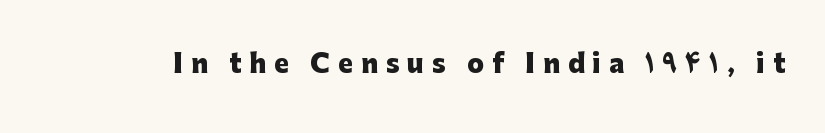
Q: Is the text bold? A: Yes.
Q: Is the text italic (slanted)? A: No, it is upright.
Q: Is the text underlined? A: No.
Q: Is the spacing between letters normal or unusually wide? A: Unusually wide.
